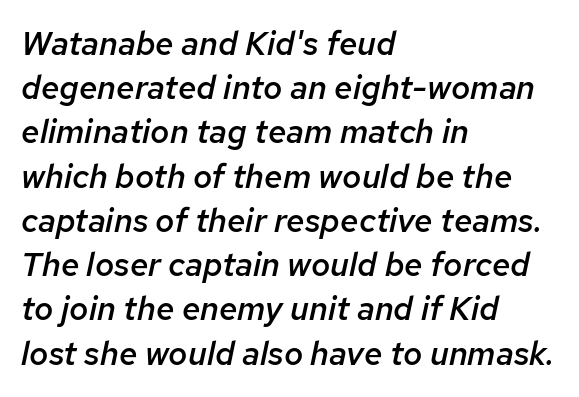
{"italic": "yes", "lean": "right", "slant_degrees": 12, "bold": "semi", "weight": "semibold", "width": "normal", "stroke_contrast": "low", "x_height": "medium", "monospaced": "no", "underline": "no", "align": "left", "line_spacing": "normal", "line_spacing_ratio": 1.34, "letter_spacing": "normal", "letter_spacing_em": 0.0, "glyph_px": 33}
